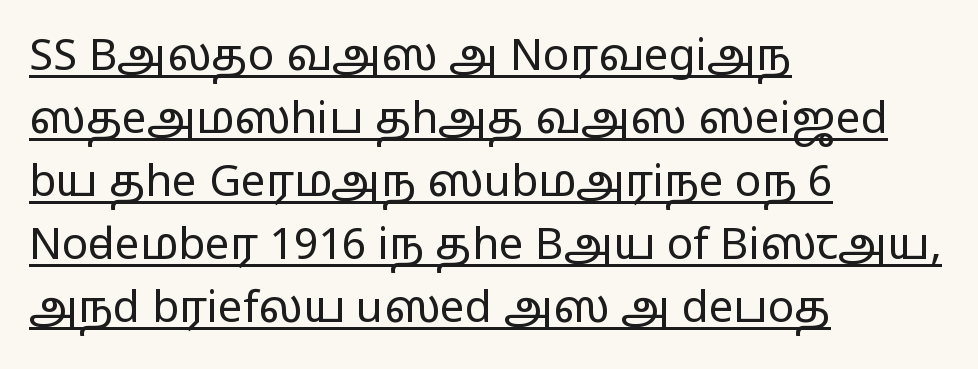
This rendering leaves character spacing at its baseline value. The typeface chosen for these lines omits serifs. The typesetter chose a ragged-right arrangement here. Every character sits straight up, as roman type does.
